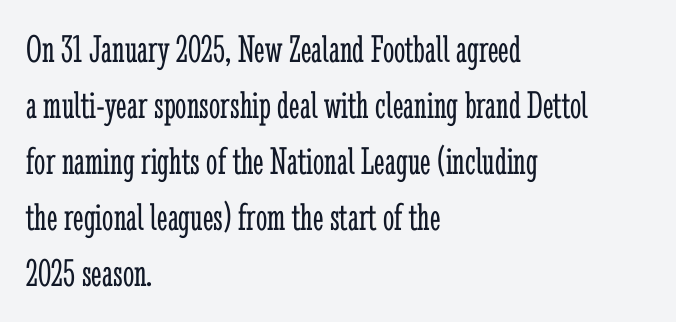
Is this a heavy cut? Hardly; it is regular or lighter. Every character sits straight up, as roman type does. You can tell from the footed stems that serif type was used. The horizontal fit of the characters is conventional and even. Is there much room between lines? A standard amount, neither cramped nor airy.
